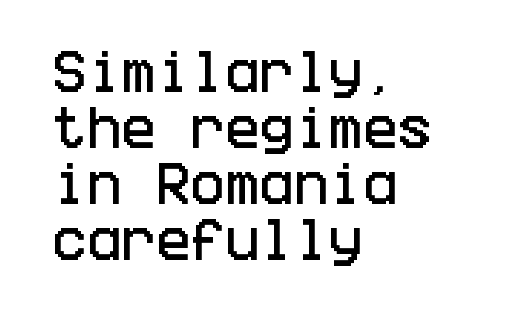
The image shows 46 px condensed sans-serif type, upright; set left-aligned, line spacing 1.22x, normal letter spacing, not underlined; low stroke contrast and a large x-height.
